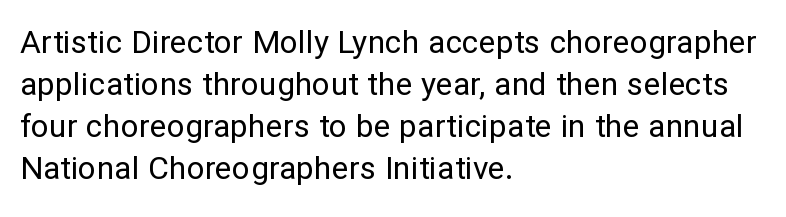
Stroke thickness stays within the range of a standard reading face or lighter. The lines are quadded left. Note the varied advance widths — an 'i' is clearly narrower than an 'm'. A clean baseline with only descenders dipping below it.
